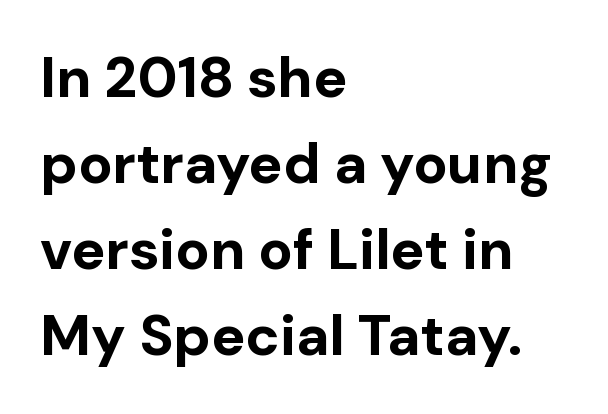
The image shows 57 px bold sans-serif type, upright; set left-aligned, normal line spacing (1.51x), normal letter spacing, not underlined; low stroke contrast and a medium x-height.
